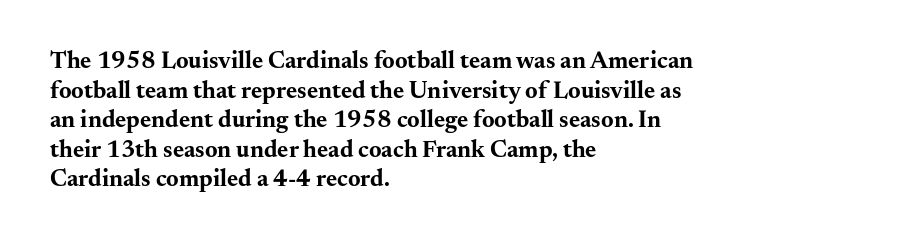
The image shows 24 px bold type, upright; set left-aligned, line spacing 1.23x, normal letter spacing, not underlined.
